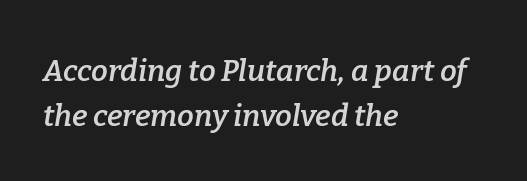
{"serif": "yes", "italic": "yes", "lean": "right", "slant_degrees": 9, "bold": "semi", "weight": "semibold", "width": "normal", "stroke_contrast": "low", "x_height": "medium", "monospaced": "no", "underline": "no", "align": "left", "line_spacing": "normal", "line_spacing_ratio": 1.49, "letter_spacing": "normal", "letter_spacing_em": 0.0, "glyph_px": 30}
